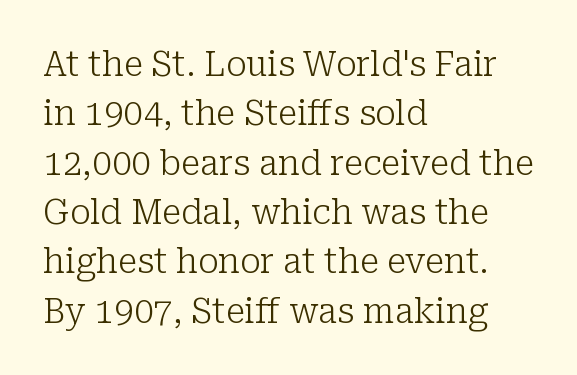
Q: Is the text bold? A: No.
Q: Is the text italic (slanted)? A: No, it is upright.
Q: Is the typeface a serif or a sans-serif typeface? A: Serif.
Q: Is the text underlined? A: No.
Q: How is the paragraph aligned? A: Left-aligned.
Q: Is the spacing between letters normal or unusually wide? A: Normal.
Q: Is the spacing between lines tight, normal or loose? A: Normal.
Q: Width (condensed, normal, or wide)? A: Normal.
Q: Stroke contrast? A: Low.
Q: x-height? A: Medium.
Q: Monospaced? A: No.
